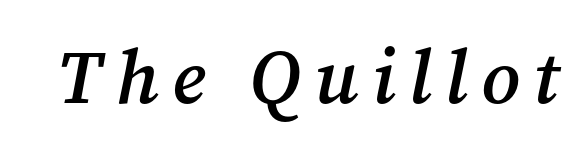
The axis of the letterforms is tilted away from vertical. Each letter's strokes conclude with small projecting serifs. Think of a printed novel: that variable character pitch is what you see here. Each row of text sits above clean, open space. A bit beefed up — I'd call it semibold rather than bold.
